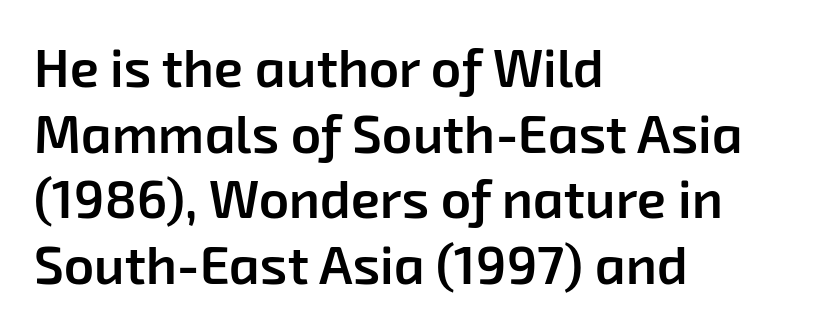
Q: Is the text bold? A: Semi-bold.
Q: Is the typeface a serif or a sans-serif typeface? A: Sans-serif.
Q: Is the text underlined? A: No.
Q: How is the paragraph aligned? A: Left-aligned.
Q: Is the spacing between letters normal or unusually wide? A: Normal.
Q: Width (condensed, normal, or wide)? A: Normal.
Q: Stroke contrast? A: Low.
Q: x-height? A: Medium.
Q: Monospaced? A: No.
